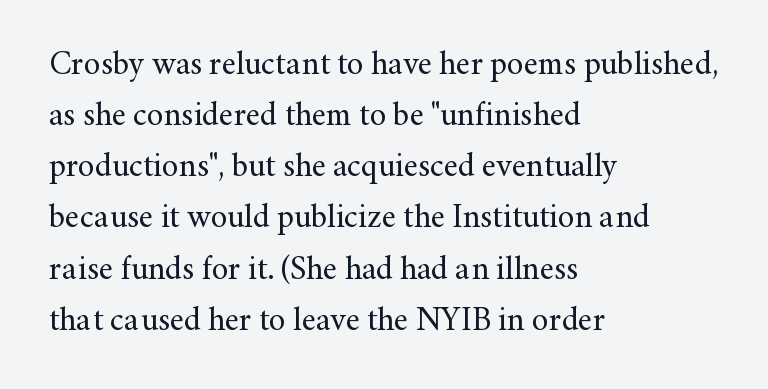
{"serif": "yes", "italic": "no", "bold": "no", "weight": "regular", "width": "normal", "stroke_contrast": "medium", "x_height": "small", "monospaced": "no", "underline": "no", "align": "left", "line_spacing": "normal", "line_spacing_ratio": 1.55, "letter_spacing": "normal", "letter_spacing_em": 0.0, "glyph_px": 33}
